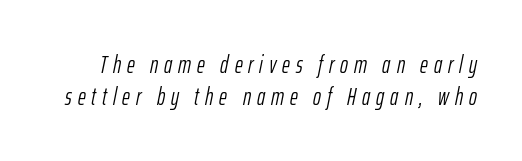
This sample uses expanded letter spacing, leaving extra air between glyphs. In terms of posture, this sample is oblique. The rendering uses a moderate line-height, typical for paragraphs. These glyphs show unthickened strokes, regular width or finer. The foot of each line stays bare and open.
